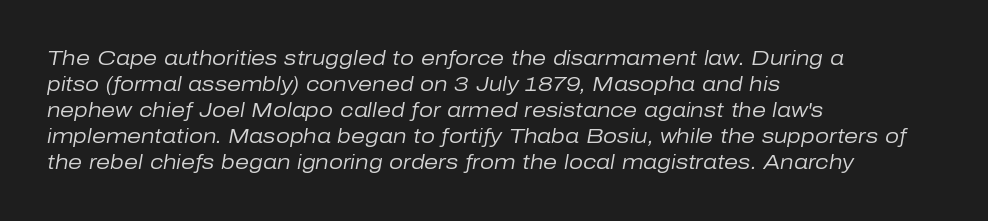
Between one letter and the next there's only the usual sliver of space. Unbolded letterforms with no extra heft. Words float on clear page, feet unadorned. Short and long lines alike share a common starting point at left.
